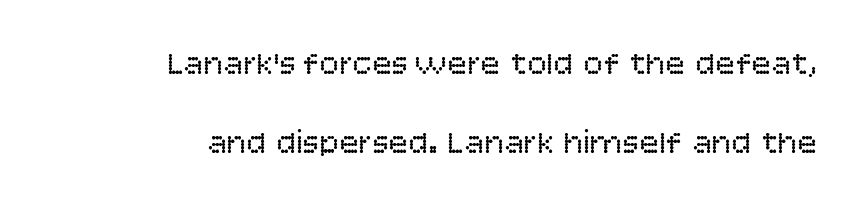
Upright lettering throughout. Any mark beneath the type? The region is blank. The letterforms sit at book weight or below. Leftover space on each line is placed entirely before the opening word. Vertical spacing — loose.
